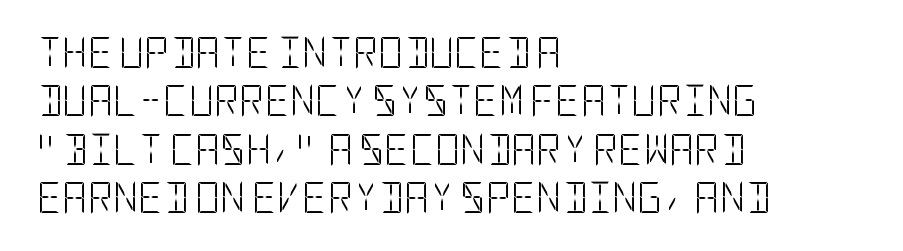
Q: Is the text bold? A: No.
Q: Is the text italic (slanted)? A: No, it is upright.
Q: Is the typeface a serif or a sans-serif typeface? A: Sans-serif.
Q: Is the text underlined? A: No.
Q: How is the paragraph aligned? A: Left-aligned.
Q: Is the spacing between letters normal or unusually wide? A: Normal.
Q: Is the spacing between lines tight, normal or loose? A: Normal.
Q: Width (condensed, normal, or wide)? A: Condensed.
Q: Stroke contrast? A: Low.
Q: x-height? A: Large.
